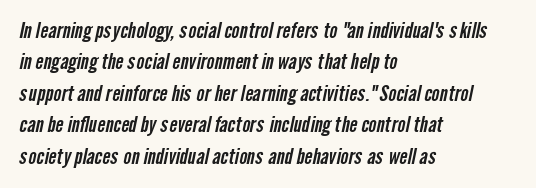
Q: Is the text underlined? A: No.
Q: How is the paragraph aligned? A: Left-aligned.
Q: Is the spacing between letters normal or unusually wide? A: Normal.
Q: Is the spacing between lines tight, normal or loose? A: Normal.
